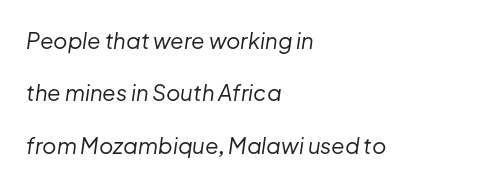
What stands out about the letter spacing? Nothing — it is the standard amount. Compared with ordinary roman type, these characters are visibly tilted. Each new line begins a long way beneath the previous one. The rag falls on the right side of this text block.
